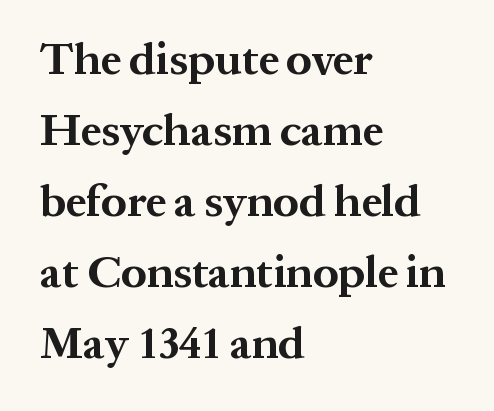
Summary of weight: heavy, a full bold. This sample is left-justified, so line endings fall wherever the words run out. Note the varied advance widths — an 'i' is clearly narrower than an 'm'. Standard letterfit; no display-style spreading of the glyphs.
